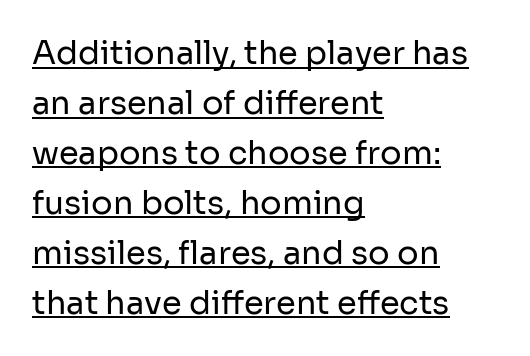
Q: Is the text bold? A: No.
Q: Is the text italic (slanted)? A: No, it is upright.
Q: Is the typeface a serif or a sans-serif typeface? A: Sans-serif.
Q: Is the text underlined? A: Yes.
Q: How is the paragraph aligned? A: Left-aligned.
Q: Is the spacing between letters normal or unusually wide? A: Normal.
Q: Is the spacing between lines tight, normal or loose? A: Normal.
Q: Width (condensed, normal, or wide)? A: Normal.
Q: Stroke contrast? A: Low.
Q: x-height? A: Medium.
Q: Monospaced? A: No.
